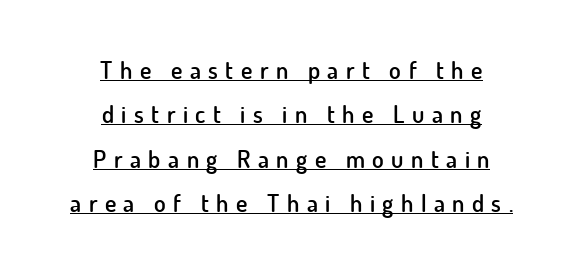
Q: Is the text bold? A: Semi-bold.
Q: Is the text italic (slanted)? A: No, it is upright.
Q: Is the text underlined? A: Yes.
Q: How is the paragraph aligned? A: Centered.
Q: Is the spacing between letters normal or unusually wide? A: Unusually wide.
